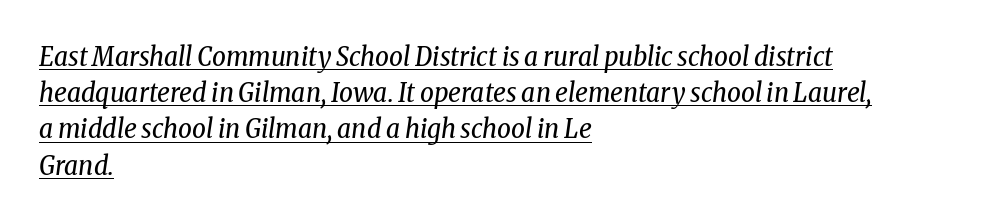
{"italic": "yes", "lean": "right", "slant_degrees": 8, "bold": "no", "underline": "yes", "align": "left", "line_spacing": "normal", "line_spacing_ratio": 1.34, "letter_spacing": "normal", "letter_spacing_em": 0.0, "glyph_px": 27}
